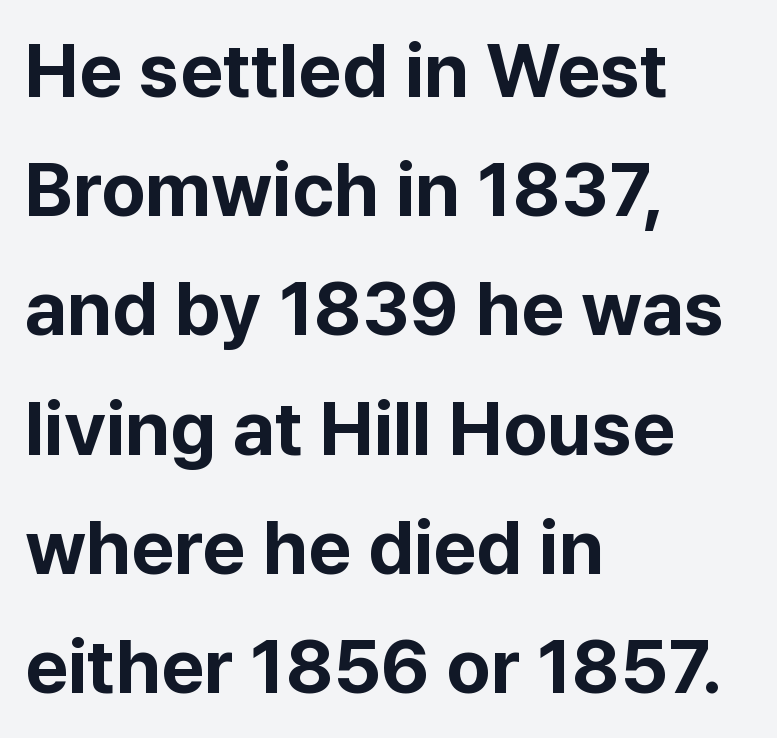
Regarding serifs, this sample does without them. Do the characters align in a grid? No, the font is proportional. The rendering uses a moderate line-height, typical for paragraphs. In terms of posture, this sample is upright.
